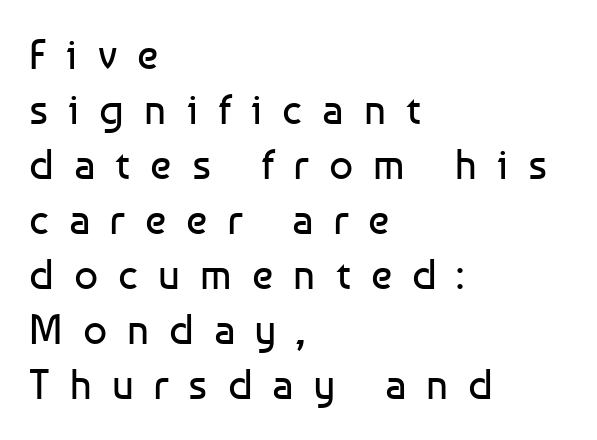
Q: Is the text bold? A: No.
Q: Is the text italic (slanted)? A: No, it is upright.
Q: Is the typeface a serif or a sans-serif typeface? A: Sans-serif.
Q: Is the text underlined? A: No.
Q: How is the paragraph aligned? A: Left-aligned.
Q: Is the spacing between letters normal or unusually wide? A: Unusually wide.
Q: Is the spacing between lines tight, normal or loose? A: Normal.
Q: Width (condensed, normal, or wide)? A: Normal.
Q: Stroke contrast? A: Low.
Q: x-height? A: Medium.
Q: Monospaced? A: No.
